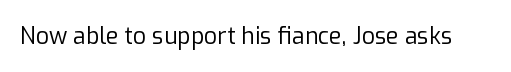
The image shows 23 px text type, upright; set normal letter spacing, not underlined.
